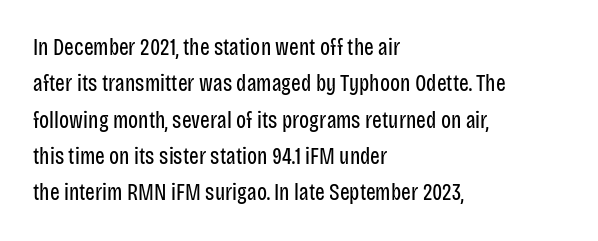
Compared with typical paragraphs, the rows here are spaced about the same. The letterforms sit at book weight or below. Ascenders rise straight up at ninety degrees. The lines are quadded left. Check the space under the baseline: it is left empty. Tracking value appears to be zero — textbook default spacing.
